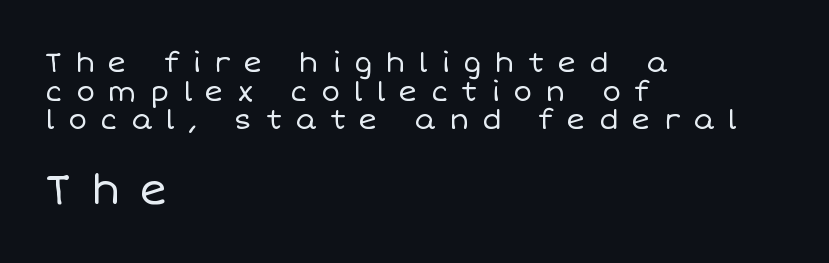
Is the lower block the larger one? Yes — the lower block carries the bigger type. Is the type heavy? It reads as light-to-regular instead. Is the letter spacing exaggerated? Yes — the characters are pushed far apart. Notice how the passage keeps a crisp vertical edge on the left only.
